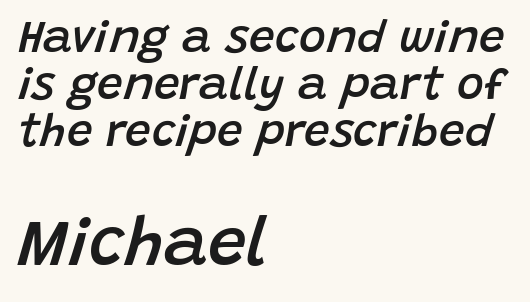
Q: Is the text bold? A: Semi-bold.
Q: Is the text italic (slanted)? A: Yes, it leans right by about 15 degrees.
Q: Is the text underlined? A: No.
Q: How is the paragraph aligned? A: Left-aligned.
Q: Is the spacing between letters normal or unusually wide? A: Normal.
Q: Is the spacing between lines tight, normal or loose? A: Tight.
Q: Which block of text is set in a larger size, the first (top) or the second (bottom)? A: The second (bottom) one.
Q: Width (condensed, normal, or wide)? A: Normal.
Q: Stroke contrast? A: Low.
Q: x-height? A: Large.
Q: Monospaced? A: No.
